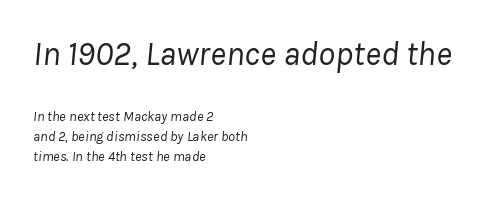
Q: Is the text bold? A: No.
Q: Is the text italic (slanted)? A: Yes, it leans right by about 8 degrees.
Q: Is the text underlined? A: No.
Q: How is the paragraph aligned? A: Left-aligned.
Q: Is the spacing between letters normal or unusually wide? A: Normal.
Q: Is the spacing between lines tight, normal or loose? A: Normal.
Q: Which block of text is set in a larger size, the first (top) or the second (bottom)? A: The first (top) one.
Q: Width (condensed, normal, or wide)? A: Normal.
Q: Stroke contrast? A: Low.
Q: x-height? A: Medium.
Q: Monospaced? A: No.
